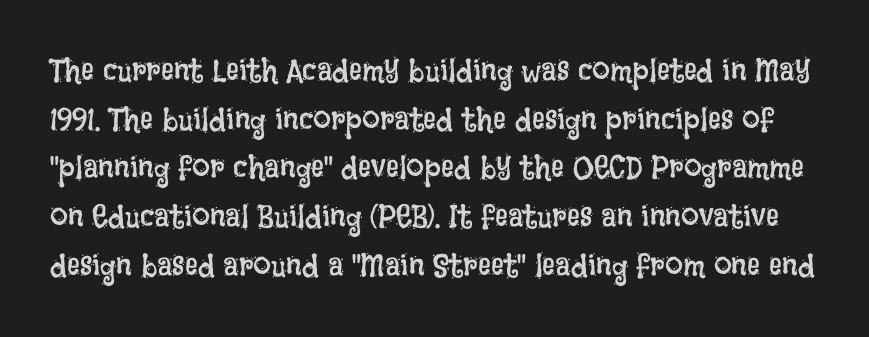
Q: Is the text bold? A: No.
Q: Is the text italic (slanted)? A: No, it is upright.
Q: Is the text underlined? A: No.
Q: Is the spacing between letters normal or unusually wide? A: Normal.
Q: Is the spacing between lines tight, normal or loose? A: Normal.
Q: Width (condensed, normal, or wide)? A: Condensed.
Q: Stroke contrast? A: Low.
Q: x-height? A: Large.
Q: Monospaced? A: No.
